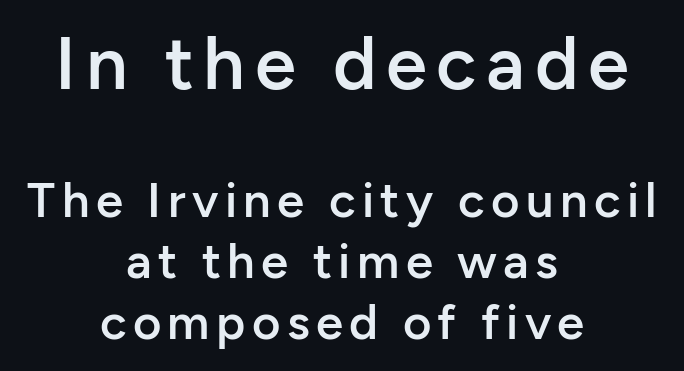
Q: Is the text bold? A: Semi-bold.
Q: Is the text italic (slanted)? A: No, it is upright.
Q: Is the typeface a serif or a sans-serif typeface? A: Sans-serif.
Q: Is the text underlined? A: No.
Q: How is the paragraph aligned? A: Centered.
Q: Is the spacing between lines tight, normal or loose? A: Normal.
Q: Which block of text is set in a larger size, the first (top) or the second (bottom)? A: The first (top) one.
Q: Width (condensed, normal, or wide)? A: Normal.
Q: Stroke contrast? A: Low.
Q: x-height? A: Medium.
Q: Monospaced? A: No.
